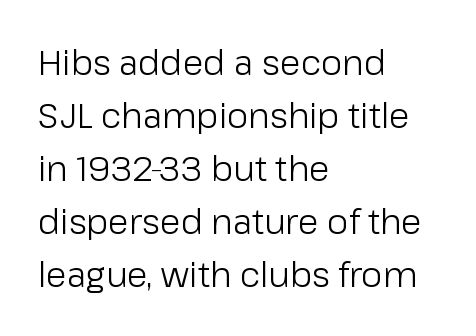
The rendering uses a moderate line-height, typical for paragraphs. Typeset ragged right — the left edge is the straight one. Designer's note — italics off, roman on. A light-to-regular cut is what we see here. The face used here is proportionally spaced, like ordinary book or web type. To sum up the face: it is a sans, with no serifs.
